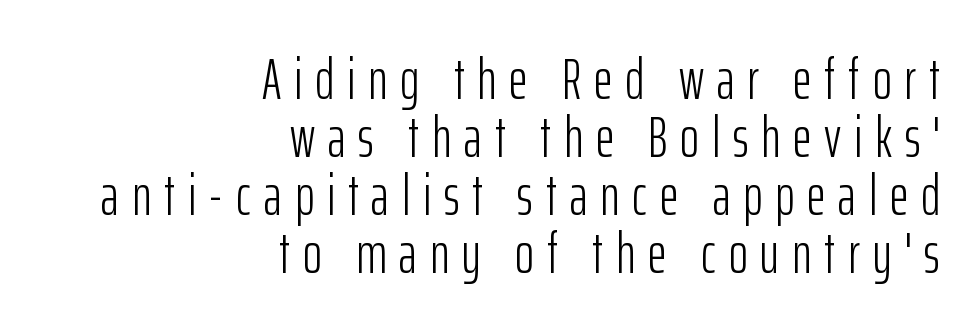
{"serif": "no", "italic": "no", "bold": "no", "weight": "light", "width": "condensed", "stroke_contrast": "low", "x_height": "medium", "monospaced": "no", "underline": "no", "align": "right", "line_spacing": "tight", "line_spacing_ratio": 1.0, "letter_spacing": "wide", "letter_spacing_em": 0.22, "glyph_px": 58}
